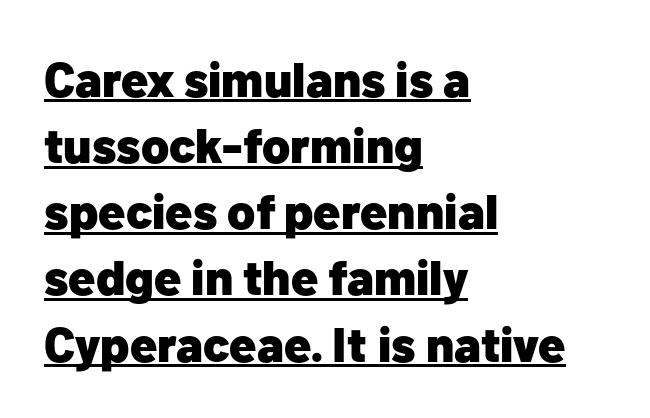
{"serif": "no", "italic": "no", "bold": "yes", "weight": "heavy", "width": "normal", "stroke_contrast": "low", "x_height": "medium", "monospaced": "no", "underline": "yes", "align": "left", "line_spacing": "normal", "line_spacing_ratio": 1.35, "letter_spacing": "normal", "letter_spacing_em": 0.0, "glyph_px": 49}
